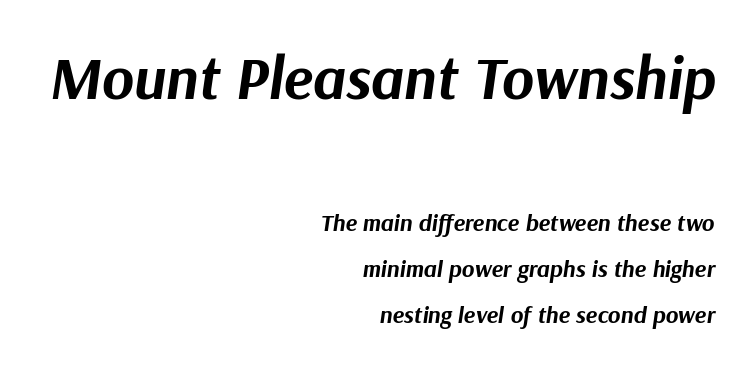
Q: Is the text bold? A: Yes.
Q: Is the text italic (slanted)? A: Yes, it leans right by about 9 degrees.
Q: Is the text underlined? A: No.
Q: How is the paragraph aligned? A: Right-aligned.
Q: Is the spacing between letters normal or unusually wide? A: Normal.
Q: Is the spacing between lines tight, normal or loose? A: Loose.
Q: Which block of text is set in a larger size, the first (top) or the second (bottom)? A: The first (top) one.
Q: Width (condensed, normal, or wide)? A: Normal.
Q: Stroke contrast? A: Medium.
Q: x-height? A: Medium.
Q: Monospaced? A: No.
